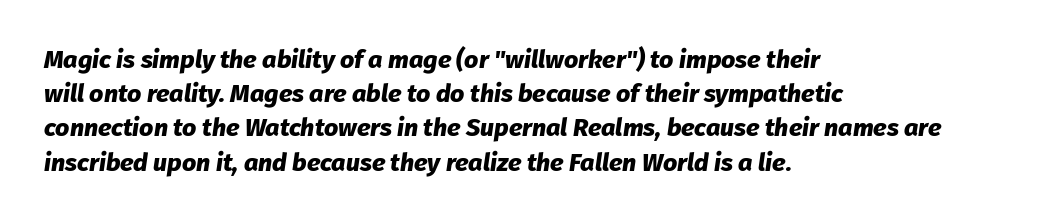
This rendering leaves character spacing at its baseline value. Each glyph is drawn with heavy, bold strokes. Left-aligned paragraph, ragged on the right. Reading down the column, the eye jumps a familiar distance to each next line.
